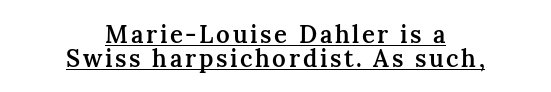
Underline: present. One-word summary of the alignment: center. Successive baselines arrive quickly, one right under another. The axis of the letterforms is exactly vertical. Every letter is mildly thick-stroked: semibold rather than bold.
